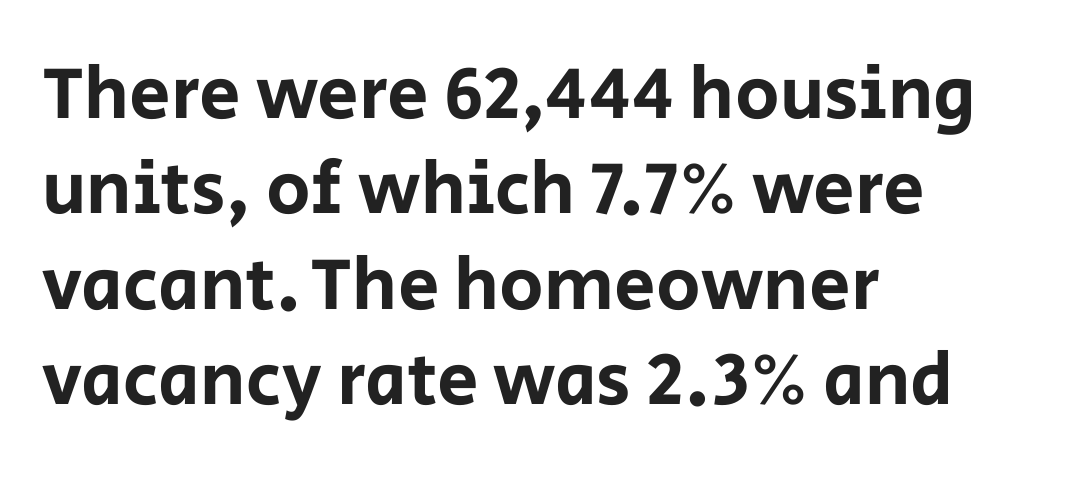
Q: Is the text italic (slanted)? A: No, it is upright.
Q: Is the typeface a serif or a sans-serif typeface? A: Sans-serif.
Q: Is the text underlined? A: No.
Q: How is the paragraph aligned? A: Left-aligned.
Q: Is the spacing between letters normal or unusually wide? A: Normal.
Q: Is the spacing between lines tight, normal or loose? A: Normal.
Q: Width (condensed, normal, or wide)? A: Normal.
Q: Stroke contrast? A: Low.
Q: x-height? A: Large.
Q: Monospaced? A: No.
